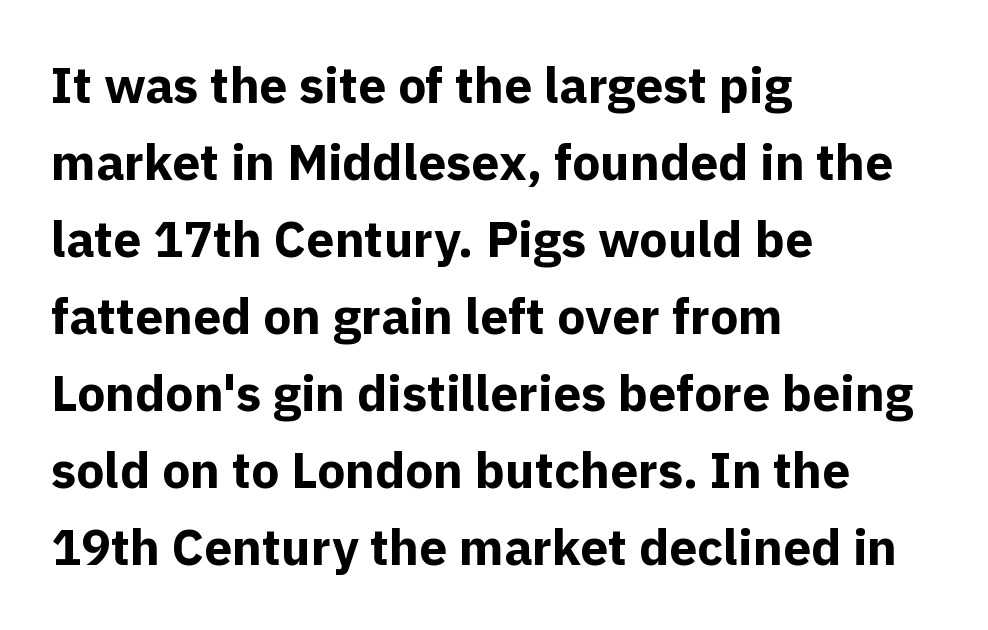
{"serif": "no", "italic": "no", "bold": "yes", "weight": "bold", "width": "normal", "x_height": "medium", "monospaced": "no", "underline": "no", "align": "left", "line_spacing": "normal", "line_spacing_ratio": 1.54, "letter_spacing": "normal", "letter_spacing_em": 0.0, "glyph_px": 50}
